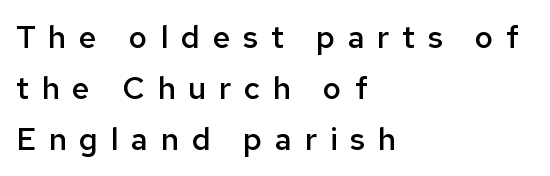
Descender tails drop into unmarked territory. One-word summary of the alignment: left. What kind of face is this? One without serifs — a sans. The passage shown has open, widely tracked lettering throughout.
